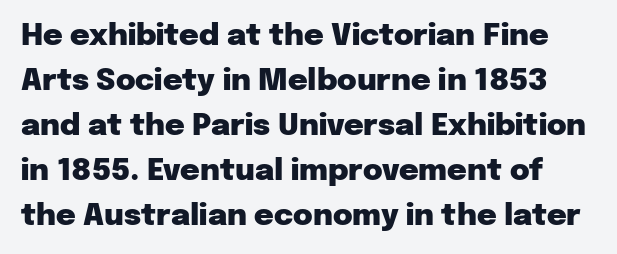
{"serif": "no", "italic": "no", "bold": "yes", "weight": "heavy", "width": "normal", "stroke_contrast": "low", "x_height": "medium", "monospaced": "no", "underline": "no", "line_spacing": "normal", "line_spacing_ratio": 1.5, "letter_spacing": "normal", "letter_spacing_em": 0.0, "glyph_px": 30}
